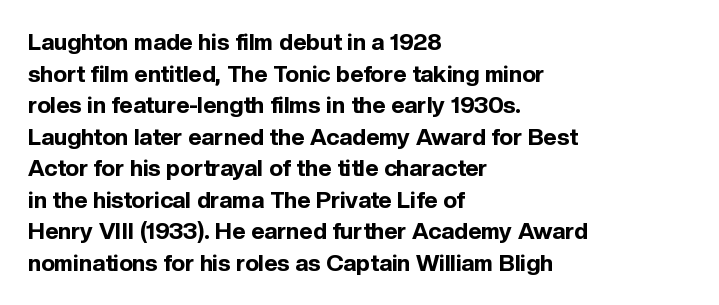
The image shows 23 px bold type, upright; set left-aligned, normal line spacing (1.37x), normal letter spacing, not underlined.
